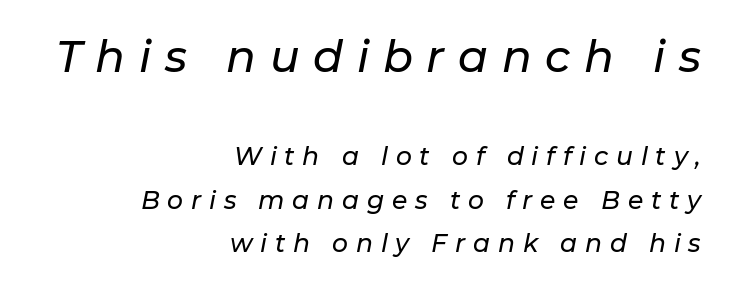
{"italic": "yes", "lean": "right", "slant_degrees": 11, "width": "normal", "stroke_contrast": "low", "x_height": "medium", "monospaced": "no", "underline": "no", "align": "right", "line_spacing_ratio": 1.73, "letter_spacing": "wide", "letter_spacing_em": 0.31, "larger_block": "first", "size_ratio": 1.76, "glyph_px": 44}
